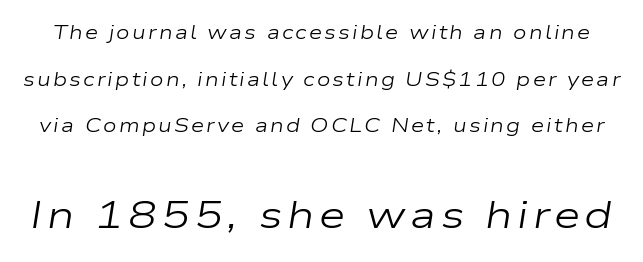
Stem width sits at or under what a default text font uses. Decoration check: the copy has no underline. Note the varied advance widths — an 'i' is clearly narrower than an 'm'. Type size steps up from the first block to the second. The typography opts for an oblique posture over an upright one.
